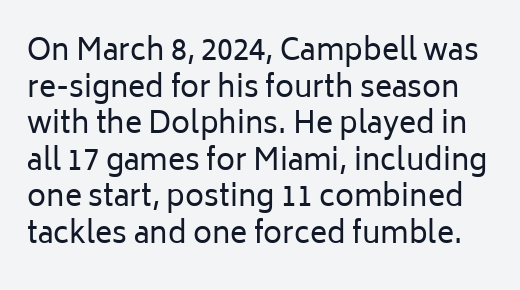
{"serif": "no", "italic": "no", "bold": "no", "weight": "regular", "width": "normal", "stroke_contrast": "low", "x_height": "medium", "monospaced": "no", "underline": "no", "line_spacing": "normal", "line_spacing_ratio": 1.26, "letter_spacing": "normal", "letter_spacing_em": 0.0, "glyph_px": 29}
